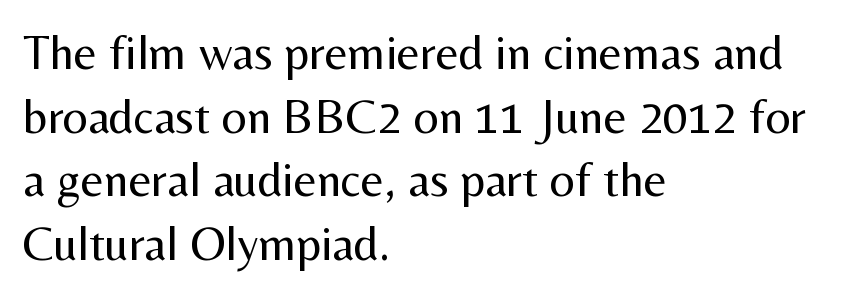
Q: Is the text bold? A: No.
Q: Is the text italic (slanted)? A: No, it is upright.
Q: Is the typeface a serif or a sans-serif typeface? A: Sans-serif.
Q: Is the text underlined? A: No.
Q: How is the paragraph aligned? A: Left-aligned.
Q: Is the spacing between letters normal or unusually wide? A: Normal.
Q: Is the spacing between lines tight, normal or loose? A: Normal.
Q: Width (condensed, normal, or wide)? A: Normal.
Q: Stroke contrast? A: Medium.
Q: x-height? A: Medium.
Q: Monospaced? A: No.
